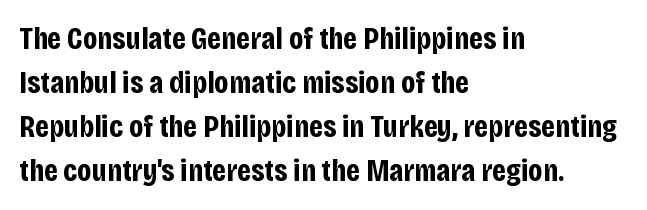
Q: Is the text bold? A: Yes.
Q: Is the text italic (slanted)? A: No, it is upright.
Q: Is the typeface a serif or a sans-serif typeface? A: Sans-serif.
Q: Is the text underlined? A: No.
Q: How is the paragraph aligned? A: Left-aligned.
Q: Is the spacing between letters normal or unusually wide? A: Normal.
Q: Is the spacing between lines tight, normal or loose? A: Normal.
Q: Width (condensed, normal, or wide)? A: Condensed.
Q: Stroke contrast? A: Low.
Q: x-height? A: Large.
Q: Monospaced? A: No.
